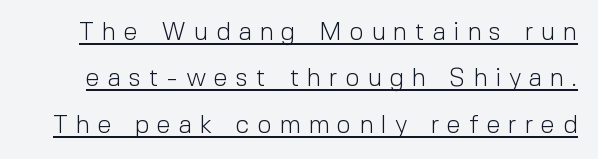
Q: Is the text bold? A: No.
Q: Is the text italic (slanted)? A: No, it is upright.
Q: Is the text underlined? A: Yes.
Q: Is the spacing between letters normal or unusually wide? A: Unusually wide.
